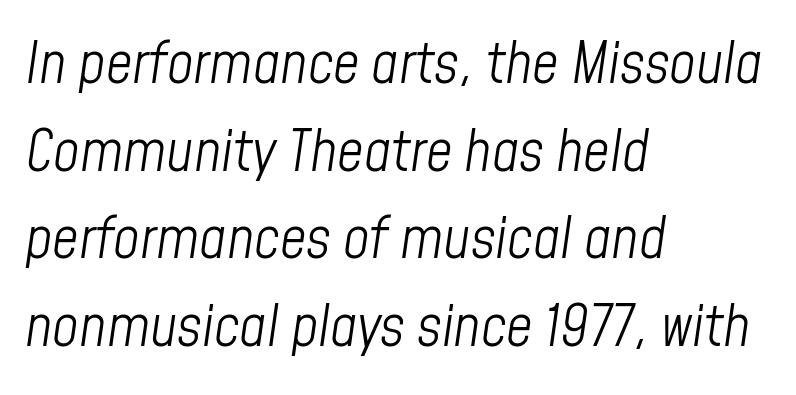
The image shows 58 px light, condensed type, italic (leaning right); set left-aligned, normal line spacing (1.51x), normal letter spacing, not underlined; low stroke contrast and a medium x-height.
